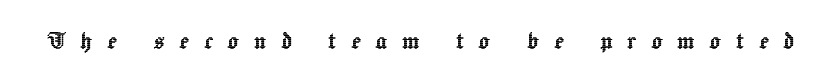
{"italic": "no", "width": "normal", "x_height": "medium", "monospaced": "no", "underline": "no", "letter_spacing": "wide", "letter_spacing_em": 0.5, "glyph_px": 29}
